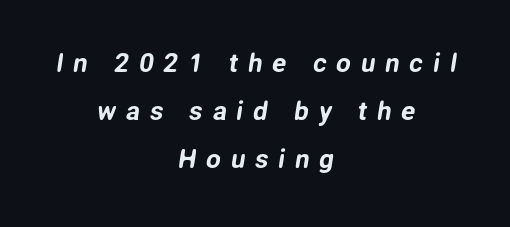
{"underline": "no", "align": "center", "line_spacing_ratio": 1.84, "letter_spacing": "wide", "letter_spacing_em": 0.38, "glyph_px": 26}
